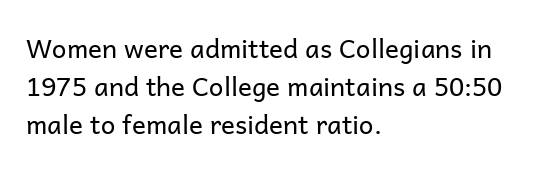
{"italic": "no", "bold": "no", "underline": "no", "align": "left", "line_spacing": "normal", "line_spacing_ratio": 1.46, "letter_spacing": "normal", "letter_spacing_em": 0.0, "glyph_px": 26}
